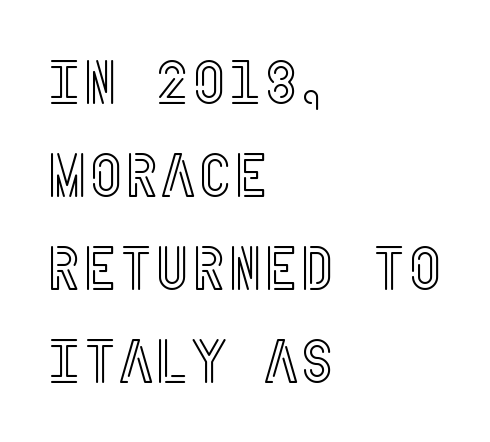
Q: Is the text italic (slanted)? A: No, it is upright.
Q: Is the text underlined? A: No.
Q: How is the paragraph aligned? A: Left-aligned.
Q: Is the spacing between letters normal or unusually wide? A: Normal.
Q: Is the spacing between lines tight, normal or loose? A: Normal.
Q: Width (condensed, normal, or wide)? A: Condensed.
Q: x-height? A: Large.
